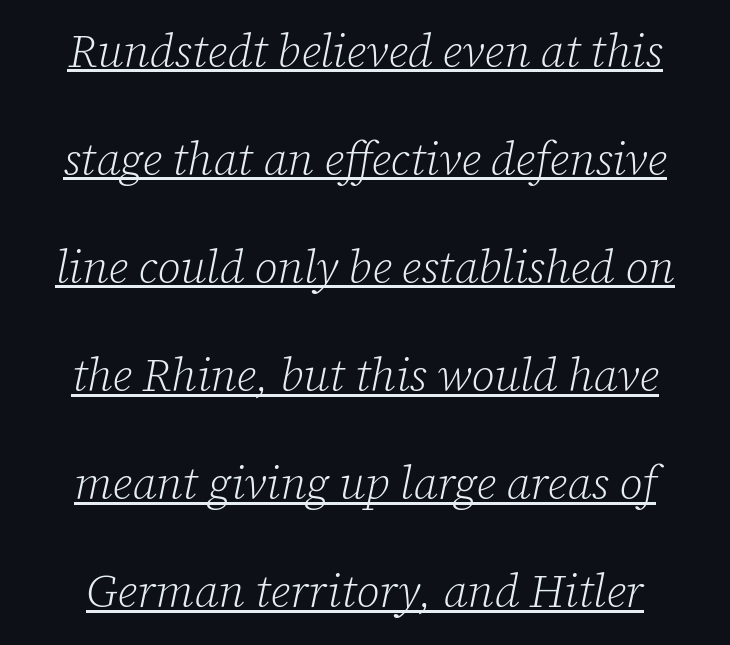
Q: Is the text bold? A: No.
Q: Is the text italic (slanted)? A: Yes, it leans right by about 12 degrees.
Q: Is the typeface a serif or a sans-serif typeface? A: Serif.
Q: Is the text underlined? A: Yes.
Q: How is the paragraph aligned? A: Centered.
Q: Is the spacing between letters normal or unusually wide? A: Normal.
Q: Is the spacing between lines tight, normal or loose? A: Loose.
Q: Width (condensed, normal, or wide)? A: Normal.
Q: Stroke contrast? A: Low.
Q: x-height? A: Medium.
Q: Monospaced? A: No.
